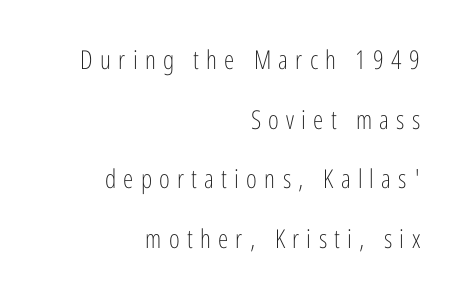
{"italic": "no", "bold": "no", "underline": "no", "align": "right", "line_spacing": "loose", "line_spacing_ratio": 2.29, "letter_spacing": "wide", "letter_spacing_em": 0.28, "glyph_px": 26}
